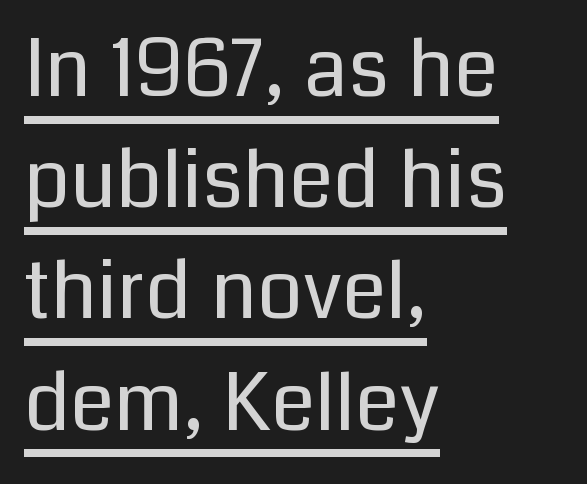
{"serif": "no", "italic": "no", "bold": "no", "weight": "regular", "width": "normal", "stroke_contrast": "low", "x_height": "medium", "monospaced": "no", "underline": "yes", "align": "left", "line_spacing": "normal", "line_spacing_ratio": 1.39, "letter_spacing": "normal", "letter_spacing_em": 0.0, "glyph_px": 80}
